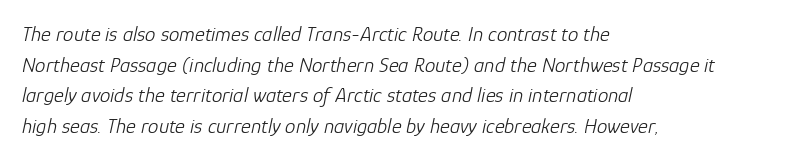
The image shows 21 px text type, italic (leaning right); set left-aligned, normal line spacing (1.46x), normal letter spacing, not underlined.
